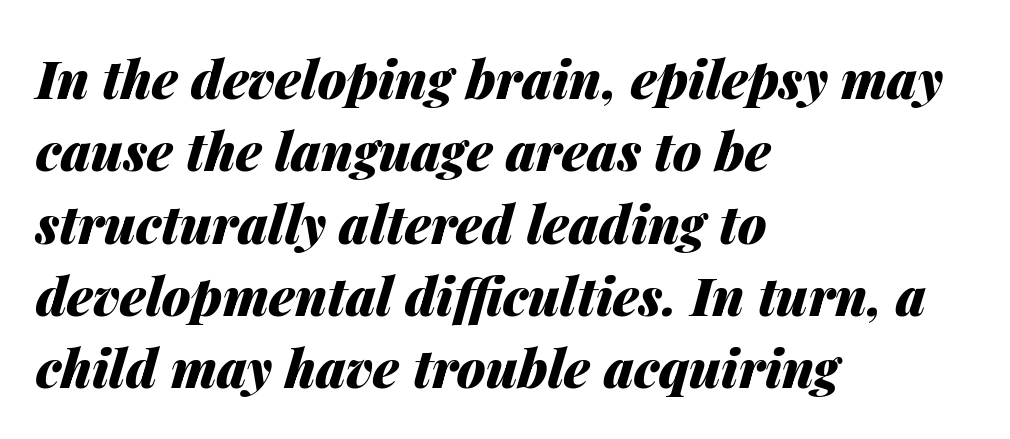
Q: Is the text bold? A: Yes.
Q: Is the text italic (slanted)? A: Yes, it leans right by about 14 degrees.
Q: Is the text underlined? A: No.
Q: How is the paragraph aligned? A: Left-aligned.
Q: Is the spacing between letters normal or unusually wide? A: Normal.
Q: Is the spacing between lines tight, normal or loose? A: Normal.
Q: Width (condensed, normal, or wide)? A: Normal.
Q: Stroke contrast? A: Medium.
Q: x-height? A: Medium.
Q: Monospaced? A: No.
